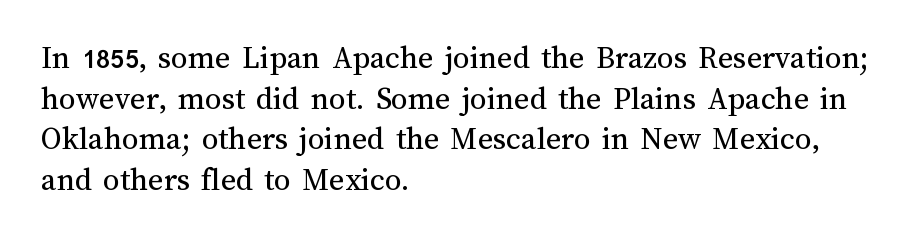
Which margin do the lines hug? The left one — the right edge is uneven. Standard letterfit; no display-style spreading of the glyphs. No letter is thick-stroked: the sample isn't bold. Rule under the text: the space is simply empty. Italic? Not at all — the glyphs are vertical.
